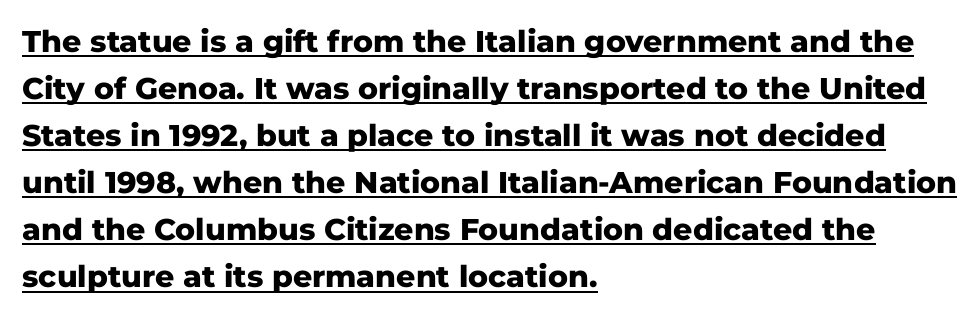
The image shows 30 px heavy sans-serif type, upright; set left-aligned, normal line spacing (1.57x), normal letter spacing, underlined; low stroke contrast and a medium x-height.
